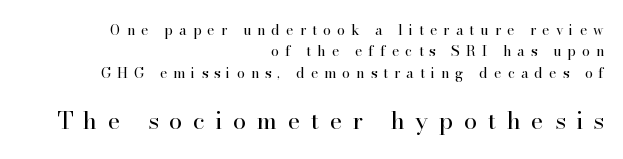
Q: Is the text bold? A: No.
Q: Is the text italic (slanted)? A: No, it is upright.
Q: Is the text underlined? A: No.
Q: How is the paragraph aligned? A: Right-aligned.
Q: Is the spacing between letters normal or unusually wide? A: Unusually wide.
Q: Is the spacing between lines tight, normal or loose? A: Normal.
Q: Which block of text is set in a larger size, the first (top) or the second (bottom)? A: The second (bottom) one.
